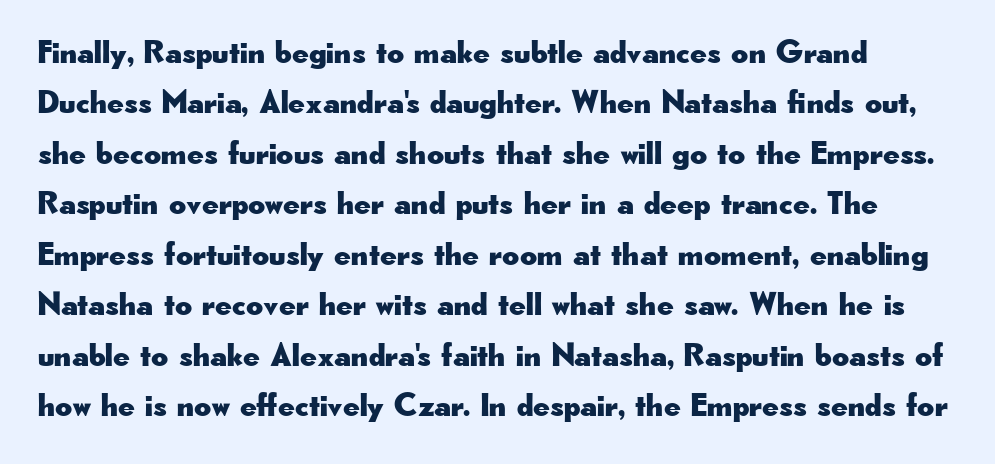
No extra tracking has been applied to these lines. Lines of text with bare space underneath. Is this a fixed-width face? No — the glyphs have proportional, varying widths. Posture: straight, roman, zero tilt. Nope, no serifs anywhere on these letters.
